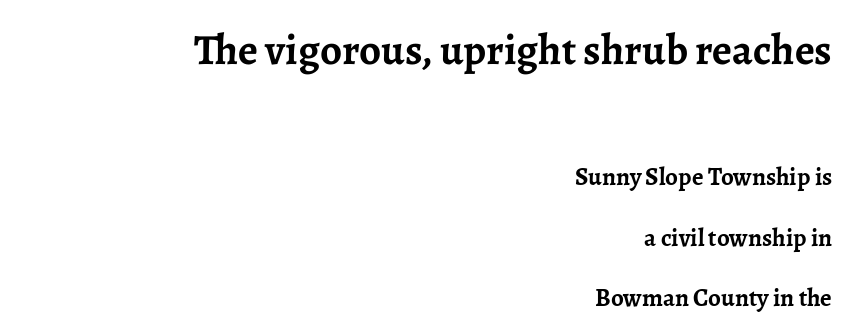
Descenders are the only things crossing below the line. The letters sit at their default tracking, neither squeezed nor spread. Italic? Not at all — the glyphs are vertical. These lines are set flush right with a ragged left edge. Whoever set this made the first block the dominant, larger element. These lines carry a lot of weight — the face is fully bold.
